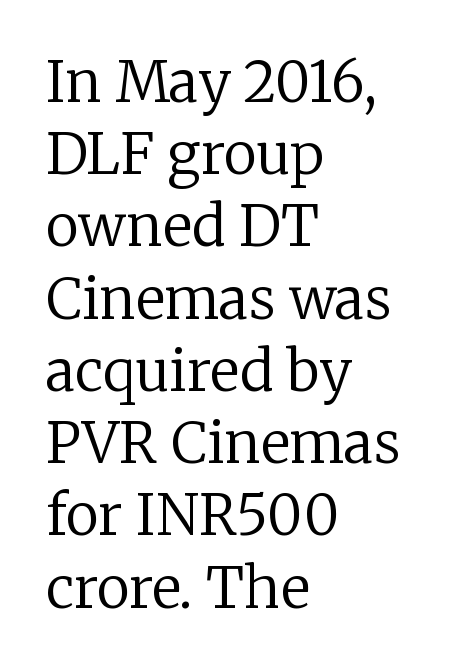
The image shows 56 px regular-weight serif type, upright; set left-aligned, normal line spacing (1.29x), normal letter spacing, not underlined; low stroke contrast and a medium x-height.
